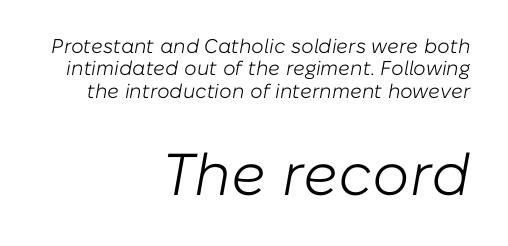
{"italic": "yes", "lean": "right", "slant_degrees": 10, "bold": "no", "weight": "light", "width": "normal", "stroke_contrast": "low", "x_height": "medium", "monospaced": "no", "underline": "no", "align": "right", "line_spacing": "tight", "line_spacing_ratio": 1.12, "letter_spacing": "normal", "letter_spacing_em": 0.0, "larger_block": "second", "size_ratio": 2.95, "glyph_px": 59}
